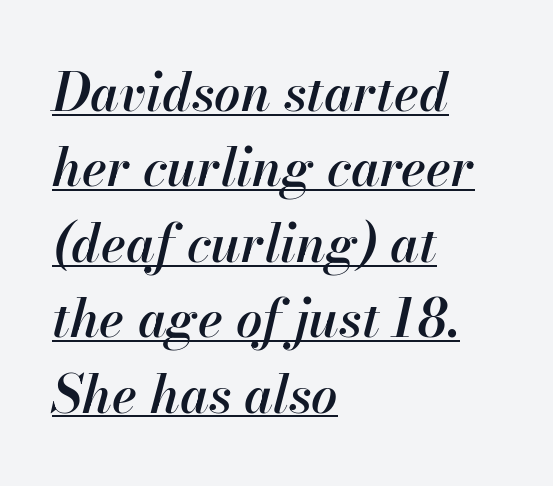
Q: Is the text bold? A: Semi-bold.
Q: Is the text italic (slanted)? A: Yes, it leans right by about 13 degrees.
Q: Is the text underlined? A: Yes.
Q: How is the paragraph aligned? A: Left-aligned.
Q: Is the spacing between letters normal or unusually wide? A: Normal.
Q: Is the spacing between lines tight, normal or loose? A: Normal.
Q: Width (condensed, normal, or wide)? A: Normal.
Q: Stroke contrast? A: High.
Q: x-height? A: Small.
Q: Monospaced? A: No.
